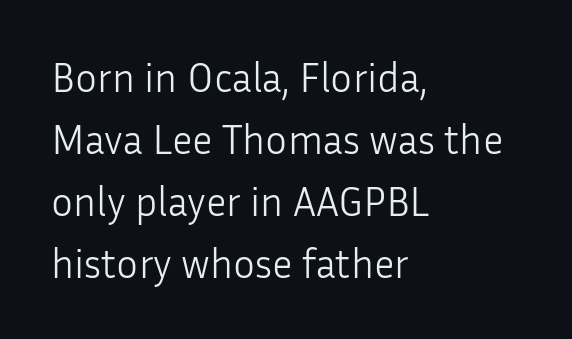
{"serif": "no", "italic": "no", "bold": "no", "weight": "light", "width": "normal", "stroke_contrast": "low", "x_height": "medium", "monospaced": "no", "underline": "no", "align": "left", "line_spacing": "normal", "line_spacing_ratio": 1.51, "letter_spacing": "normal", "letter_spacing_em": 0.0, "glyph_px": 41}
